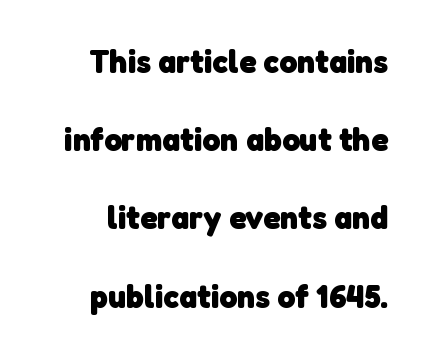
The image shows 34 px heavy sans-serif type; set loose line spacing (2.3x), normal letter spacing, not underlined; low stroke contrast and a medium x-height.
